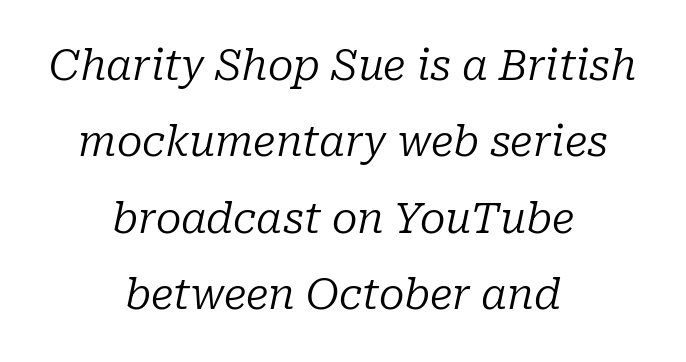
{"serif": "yes", "italic": "yes", "lean": "right", "slant_degrees": 10, "bold": "no", "weight": "regular", "width": "normal", "stroke_contrast": "low", "x_height": "medium", "monospaced": "no", "underline": "no", "align": "center", "line_spacing_ratio": 1.82, "letter_spacing": "normal", "letter_spacing_em": 0.0, "glyph_px": 42}
